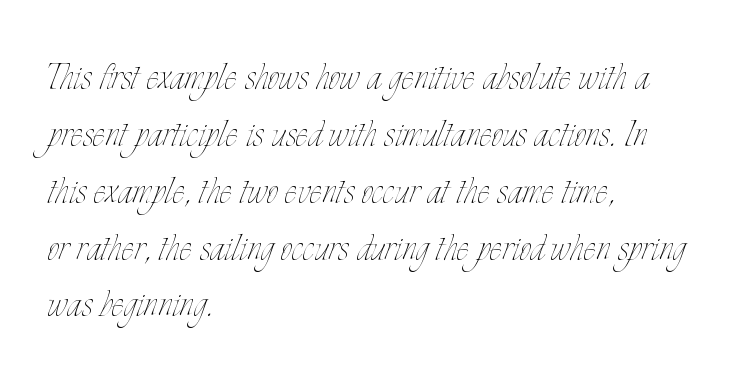
Heft: none added — not bold. Compared with typical body copy, the letter spacing here is the same. Do the characters align in a grid? No, the font is proportional.
